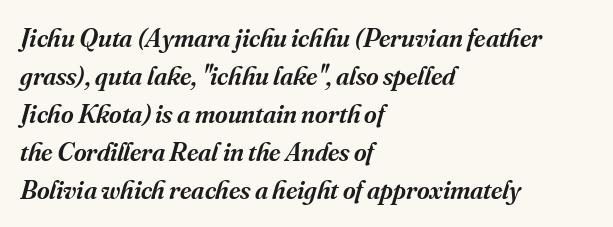
Tracking value appears to be zero — textbook default spacing. The sample has been set in demibold, a notch under bold. It's the slanting kind of type. The paragraph has a hard left edge and a soft right edge. Baseline-to-baseline distance is the conventional proportion of letter height. Check the space under the baseline: it is left empty.
